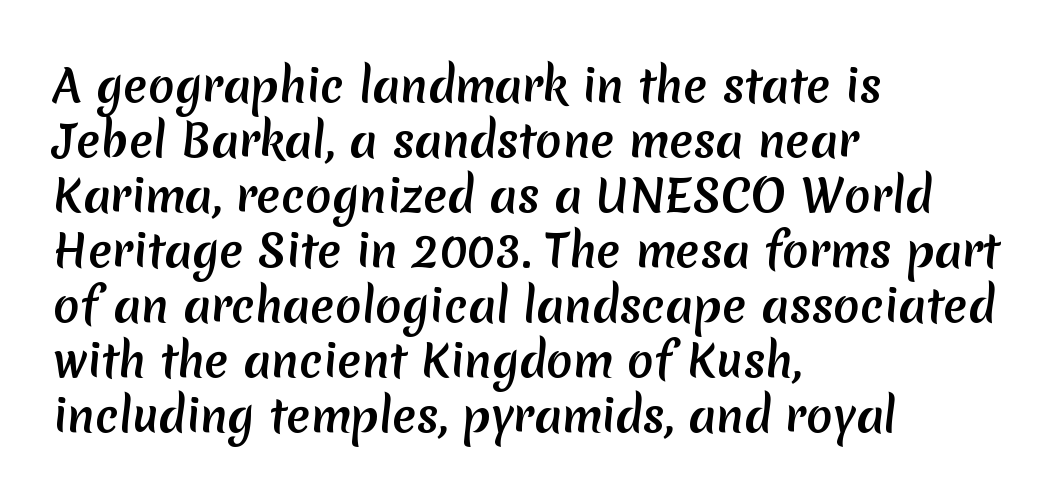
Q: Is the typeface a serif or a sans-serif typeface? A: Sans-serif.
Q: Is the text underlined? A: No.
Q: How is the paragraph aligned? A: Left-aligned.
Q: Is the spacing between letters normal or unusually wide? A: Normal.
Q: Is the spacing between lines tight, normal or loose? A: Normal.
Q: Width (condensed, normal, or wide)? A: Normal.
Q: Stroke contrast? A: Medium.
Q: x-height? A: Medium.
Q: Monospaced? A: No.
